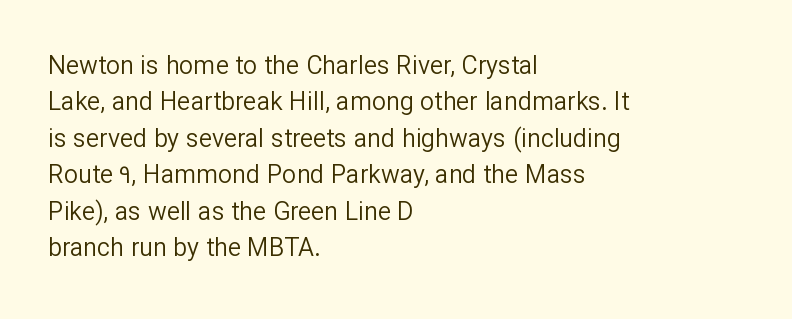
In terms of posture, this sample is upright. The passage shown has conventional tracking throughout. The zone under the glyphs is completely vacant. The lines are quadded left. These glyphs show unthickened strokes, regular width or finer. Rows of type keep a routine distance in the vertical direction.
